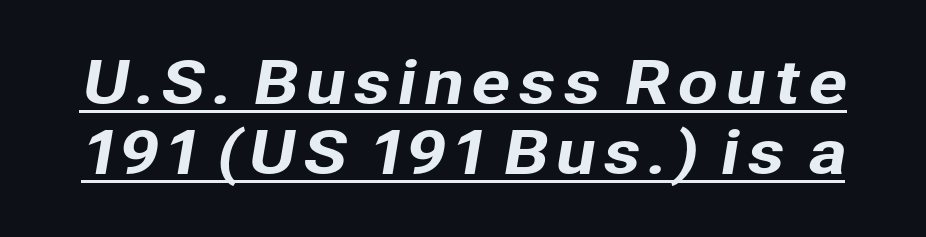
{"serif": "no", "width": "normal", "stroke_contrast": "low", "x_height": "medium", "monospaced": "no", "underline": "yes", "line_spacing_ratio": 1.19, "glyph_px": 59}
